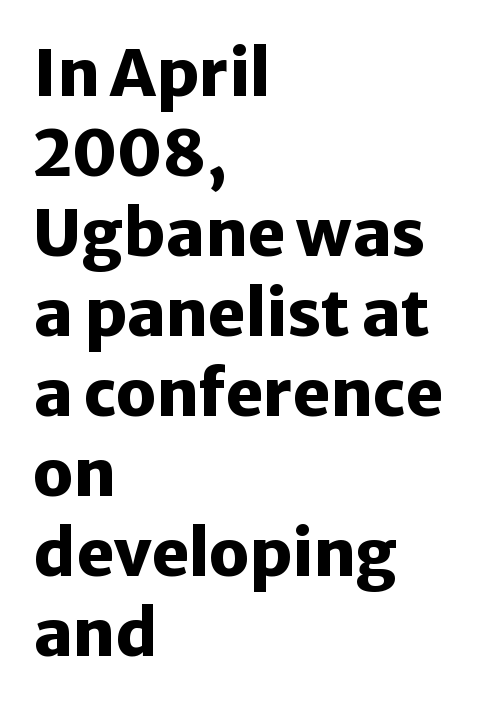
Glyph-to-glyph distance matches everyday printed text. The block of text has a typical density, with ordinary space between rows. Think of a printed novel: that variable character pitch is what you see here. The compositor pushed each line to the left boundary.
